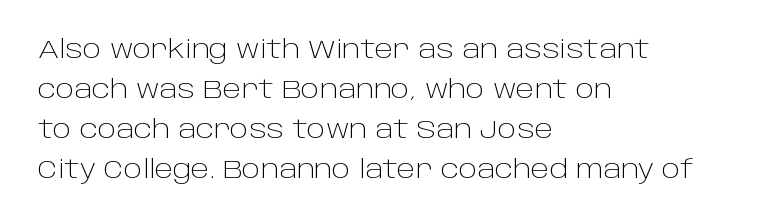
{"italic": "no", "bold": "no", "underline": "no", "align": "left", "line_spacing": "normal", "line_spacing_ratio": 1.6, "letter_spacing": "normal", "letter_spacing_em": 0.0, "glyph_px": 25}
